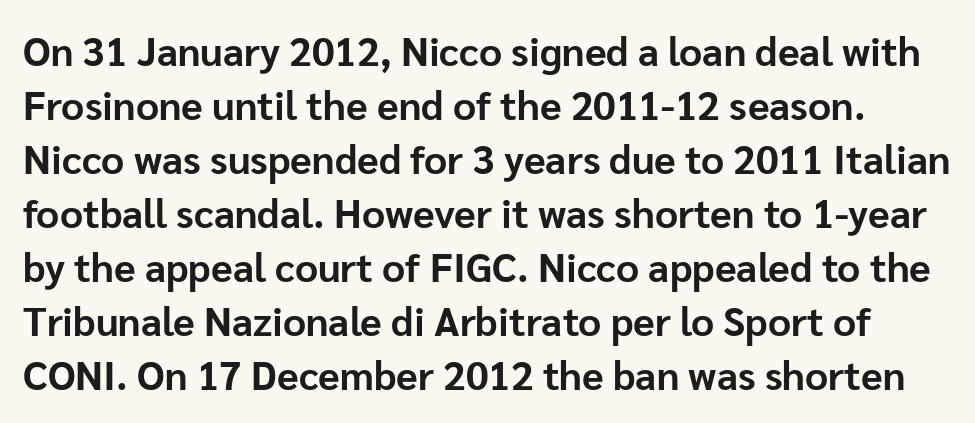
The image shows 40 px bold sans-serif type, upright; set normal line spacing (1.35x), normal letter spacing, not underlined; low stroke contrast and a medium x-height.
